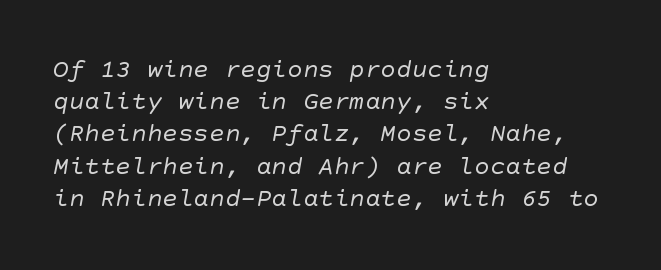
{"bold": "no", "underline": "no", "align": "left", "line_spacing_ratio": 1.24, "letter_spacing": "normal", "letter_spacing_em": 0.0, "glyph_px": 26}
